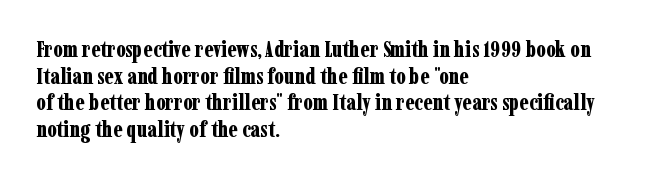
{"italic": "no", "bold": "yes", "underline": "no", "align": "left", "line_spacing_ratio": 1.21, "letter_spacing": "normal", "letter_spacing_em": 0.0, "glyph_px": 22}
